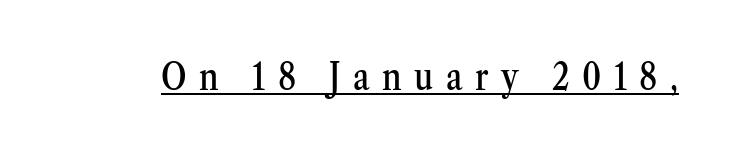
Q: Is the text italic (slanted)? A: No, it is upright.
Q: Is the typeface a serif or a sans-serif typeface? A: Serif.
Q: Is the text underlined? A: Yes.
Q: Is the spacing between letters normal or unusually wide? A: Unusually wide.
Q: Width (condensed, normal, or wide)? A: Condensed.
Q: Stroke contrast? A: Medium.
Q: x-height? A: Medium.
Q: Monospaced? A: No.
